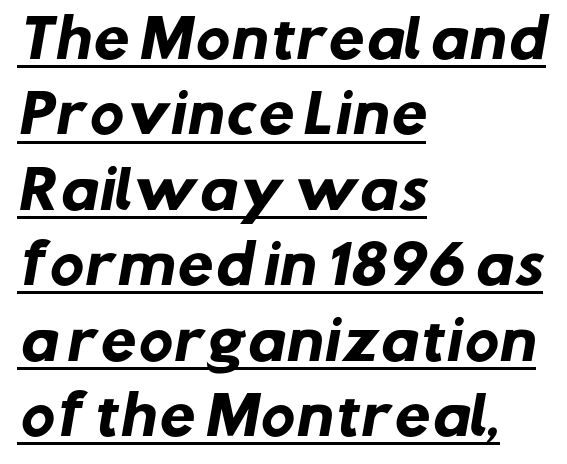
{"serif": "no", "bold": "yes", "weight": "heavy", "width": "normal", "stroke_contrast": "low", "x_height": "medium", "monospaced": "no", "underline": "yes", "align": "left", "line_spacing": "normal", "line_spacing_ratio": 1.45, "letter_spacing": "normal", "letter_spacing_em": 0.0, "glyph_px": 52}
